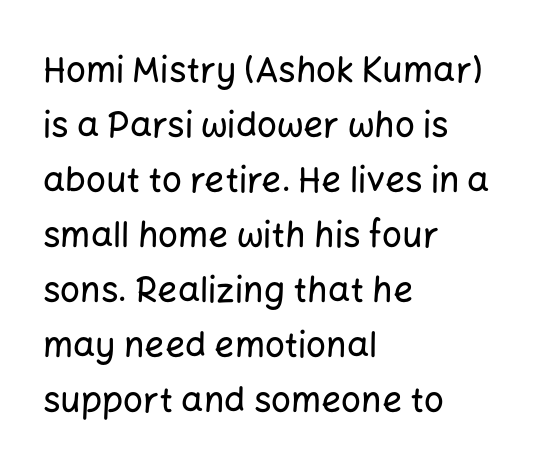
{"serif": "no", "italic": "no", "width": "normal", "stroke_contrast": "low", "x_height": "medium", "monospaced": "no", "underline": "no", "align": "left", "line_spacing": "normal", "line_spacing_ratio": 1.57, "letter_spacing": "normal", "letter_spacing_em": 0.0, "glyph_px": 35}
